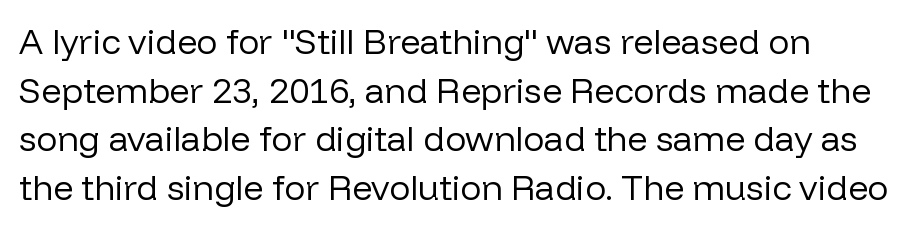
The image shows 35 px regular-weight sans-serif type, upright; set left-aligned, normal line spacing (1.39x), normal letter spacing, not underlined; low stroke contrast and a medium x-height.
